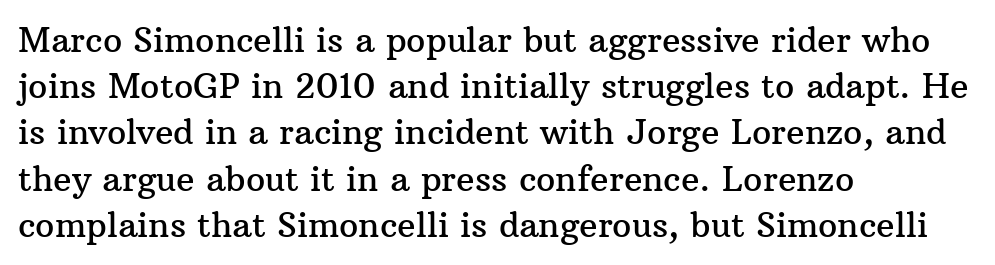
A bare baseline throughout the passage. Ascenders rise straight up at ninety degrees. If you measured baseline to baseline, you'd find a middling distance. Each letter keeps its own natural width here, so spacing adapts to shape.
